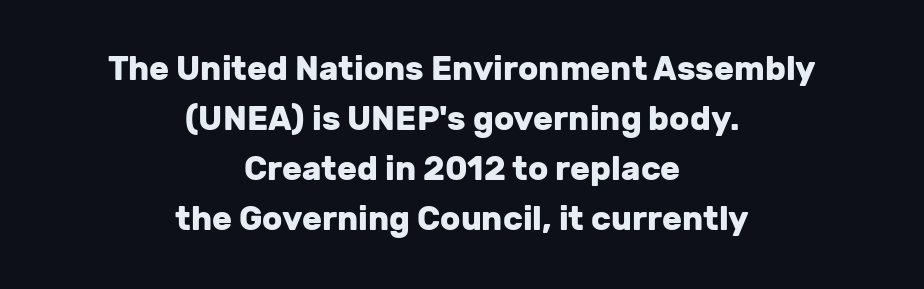
Q: Is the text bold? A: Yes.
Q: Is the text italic (slanted)? A: No, it is upright.
Q: Is the typeface a serif or a sans-serif typeface? A: Sans-serif.
Q: Is the text underlined? A: No.
Q: How is the paragraph aligned? A: Centered.
Q: Is the spacing between letters normal or unusually wide? A: Normal.
Q: Is the spacing between lines tight, normal or loose? A: Normal.
Q: Width (condensed, normal, or wide)? A: Normal.
Q: Stroke contrast? A: Low.
Q: x-height? A: Medium.
Q: Monospaced? A: No.
